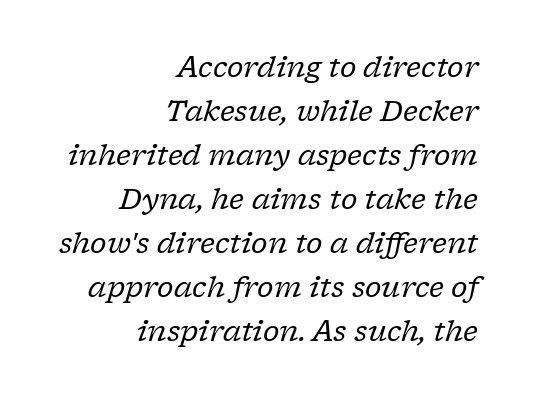
Q: Is the text bold? A: No.
Q: Is the text italic (slanted)? A: Yes, it leans right by about 17 degrees.
Q: Is the typeface a serif or a sans-serif typeface? A: Serif.
Q: Is the text underlined? A: No.
Q: How is the paragraph aligned? A: Right-aligned.
Q: Is the spacing between letters normal or unusually wide? A: Normal.
Q: Is the spacing between lines tight, normal or loose? A: Normal.
Q: Width (condensed, normal, or wide)? A: Normal.
Q: Stroke contrast? A: Low.
Q: x-height? A: Medium.
Q: Monospaced? A: No.
